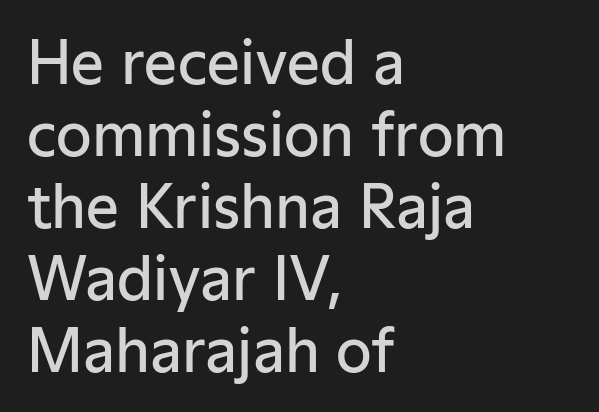
The image shows 58 px semibold sans-serif type, upright; set left-aligned, line spacing 1.24x, normal letter spacing, not underlined; low stroke contrast and a medium x-height.
